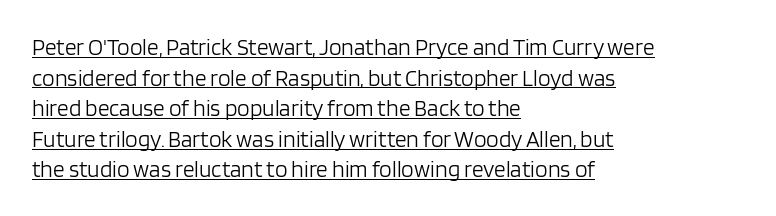
{"italic": "no", "bold": "no", "underline": "yes", "align": "left", "line_spacing": "normal", "line_spacing_ratio": 1.33, "letter_spacing": "normal", "letter_spacing_em": 0.0, "glyph_px": 23}
